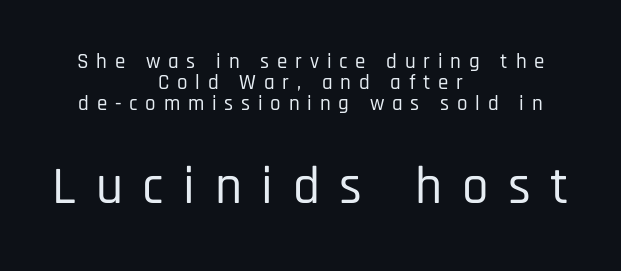
The image shows 53 px condensed sans-serif type, upright; set centered, tight line spacing (1.0x), unusually wide letter spacing (+0.37 em), not underlined; the second (bottom) block is 2.52x larger; low stroke contrast and a large x-height.
